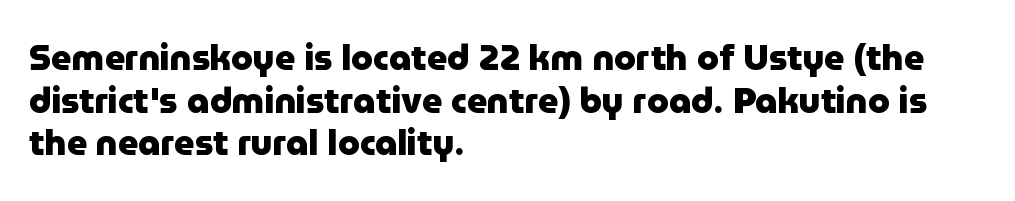
Think of a printed novel: that variable character pitch is what you see here. Descenders are the only things crossing below the line. Teacher's note: observe the even left margin — that is flush-left alignment. A typesetter would call this zero additional tracking. The glyphs have the mass of a bold cut. No feet cap the strokes, marking this as sans-serif type.
